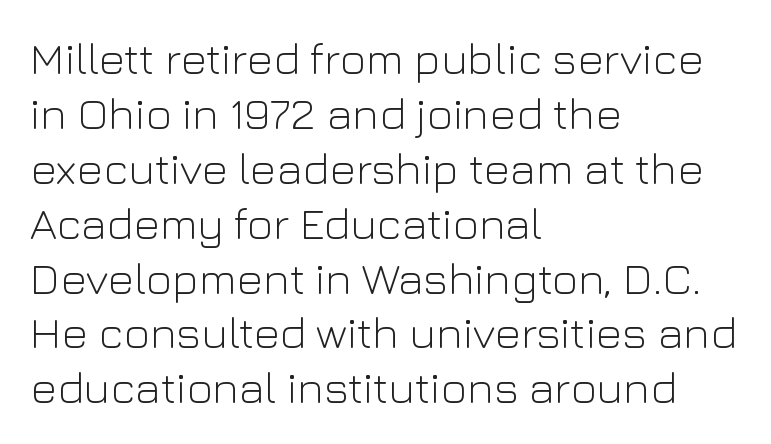
{"serif": "no", "italic": "no", "bold": "no", "weight": "light", "width": "normal", "stroke_contrast": "low", "x_height": "medium", "monospaced": "no", "underline": "no", "align": "left", "line_spacing_ratio": 1.22, "letter_spacing": "normal", "letter_spacing_em": 0.0, "glyph_px": 45}
